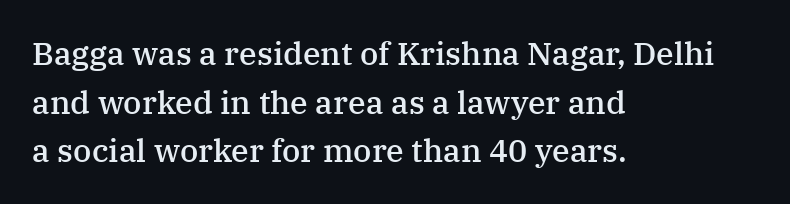
The image shows 32 px semibold serif type, upright; set left-aligned, normal line spacing (1.52x), normal letter spacing, not underlined; medium stroke contrast and a medium x-height.
